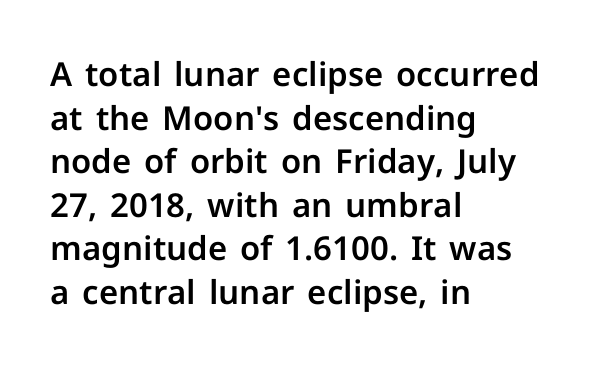
{"serif": "no", "italic": "no", "width": "normal", "stroke_contrast": "low", "x_height": "medium", "monospaced": "no", "underline": "no", "align": "left", "line_spacing": "normal", "line_spacing_ratio": 1.32, "letter_spacing": "normal", "letter_spacing_em": 0.0, "glyph_px": 33}
